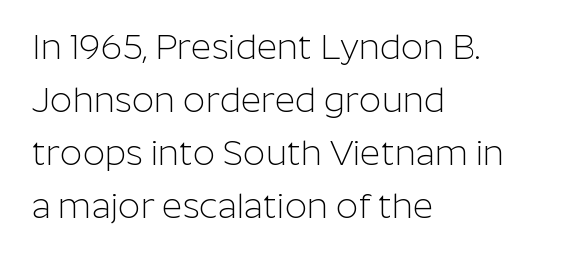
The image shows 35 px light sans-serif type, upright; set left-aligned, normal line spacing (1.51x), normal letter spacing, not underlined; low stroke contrast and a medium x-height.
